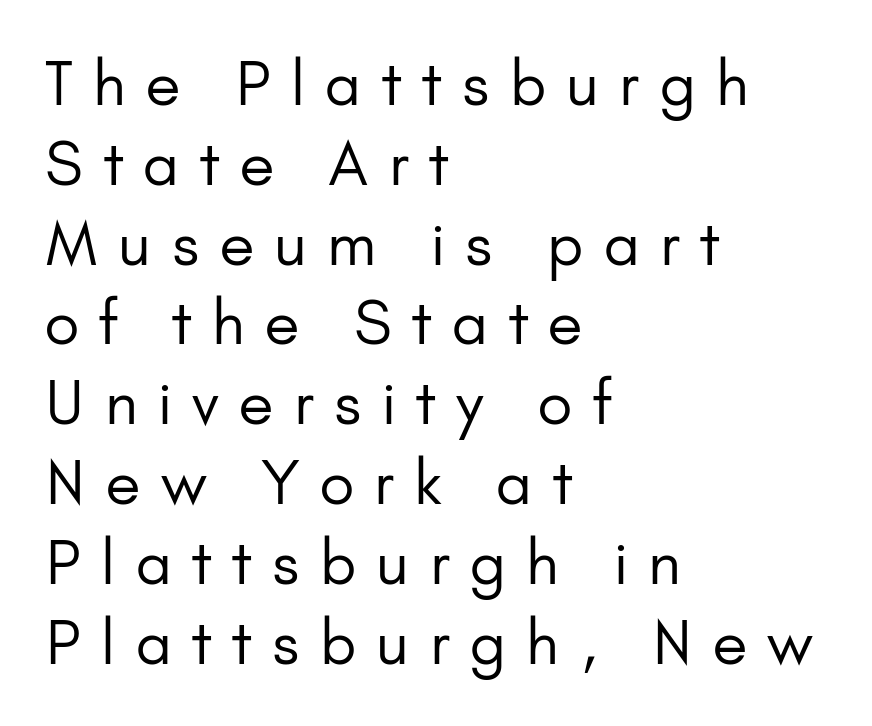
{"serif": "no", "italic": "no", "bold": "no", "weight": "regular", "width": "normal", "stroke_contrast": "low", "x_height": "small", "monospaced": "no", "underline": "no", "align": "left", "line_spacing": "normal", "line_spacing_ratio": 1.33, "letter_spacing": "wide", "letter_spacing_em": 0.34, "glyph_px": 60}
